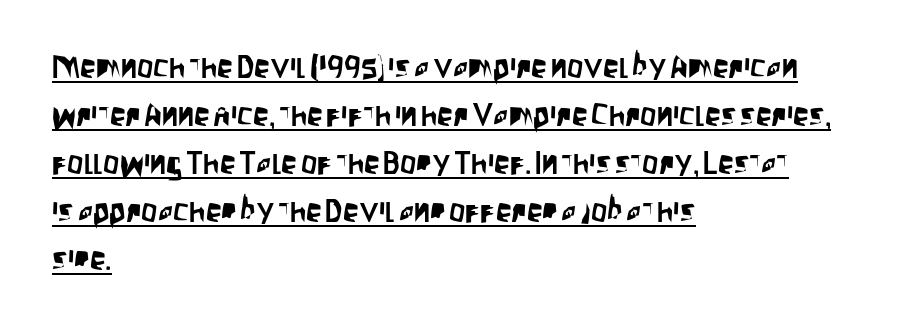
The image shows 32 px condensed sans-serif type, upright; set left-aligned, normal line spacing (1.5x), normal letter spacing, underlined; low stroke contrast and a large x-height.
